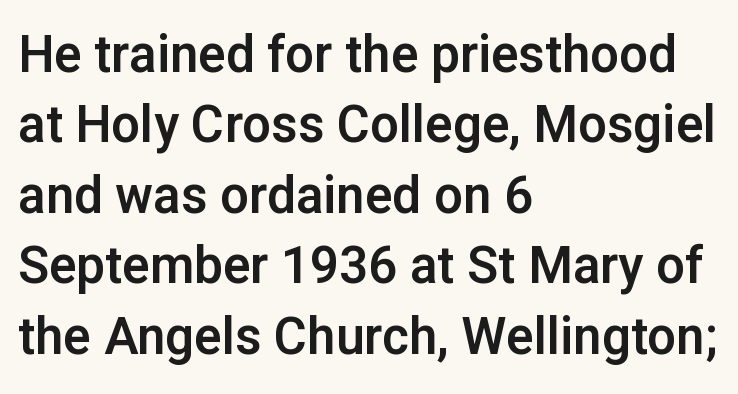
The image shows 51 px sans-serif type, upright; set left-aligned, normal line spacing (1.38x), normal letter spacing, not underlined; low stroke contrast and a medium x-height.
